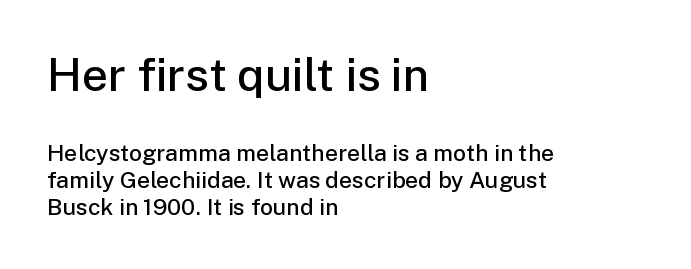
{"serif": "no", "italic": "no", "bold": "semi", "weight": "semibold", "width": "normal", "stroke_contrast": "low", "x_height": "medium", "monospaced": "no", "underline": "no", "align": "left", "line_spacing_ratio": 1.19, "letter_spacing": "normal", "letter_spacing_em": 0.0, "larger_block": "first", "size_ratio": 2.0, "glyph_px": 46}
